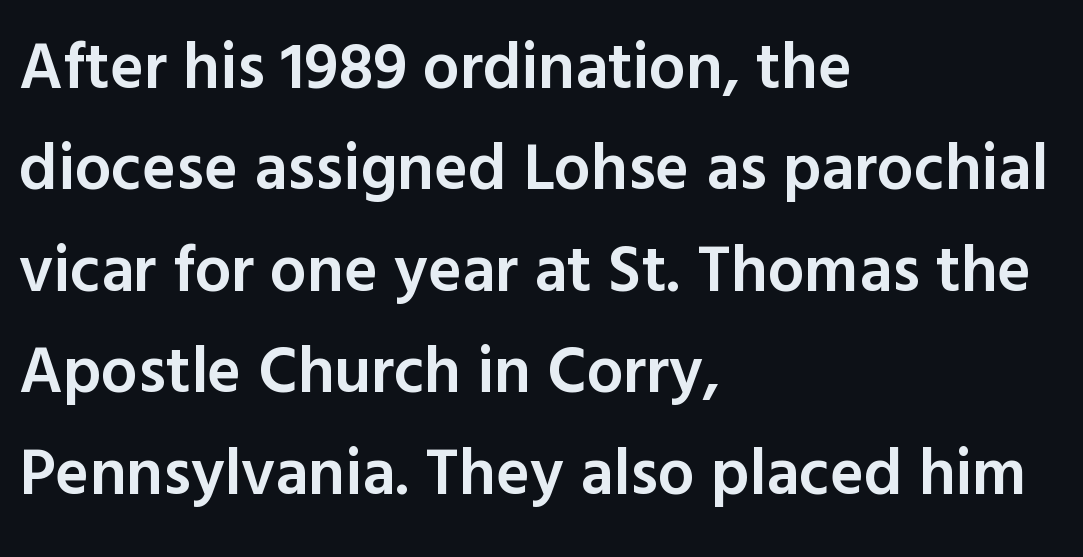
The image shows 65 px semibold sans-serif type, upright; set left-aligned, normal line spacing (1.56x), normal letter spacing, not underlined; a medium x-height.
